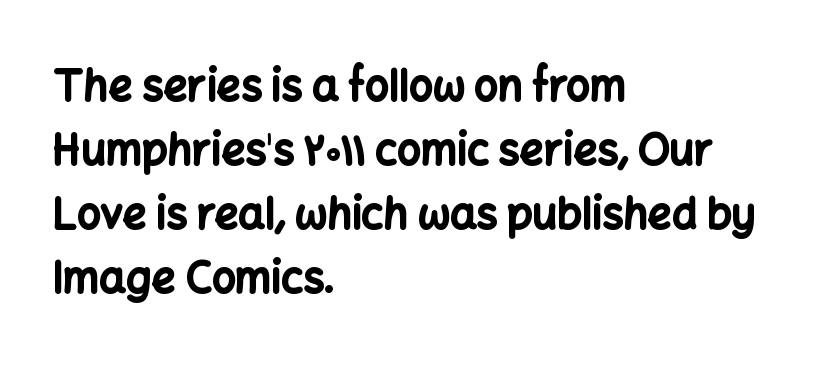
Does the type have serifs? No, each stem ends abruptly. The words here are not underlined. Line beginnings align vertically; line endings do not. These lines are rendered in a variable-pitch font.
